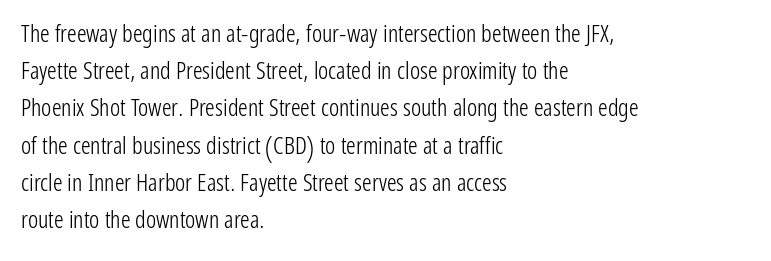
Q: Is the text bold? A: No.
Q: Is the text italic (slanted)? A: No, it is upright.
Q: Is the text underlined? A: No.
Q: How is the paragraph aligned? A: Left-aligned.
Q: Is the spacing between letters normal or unusually wide? A: Normal.
Q: Is the spacing between lines tight, normal or loose? A: Normal.
